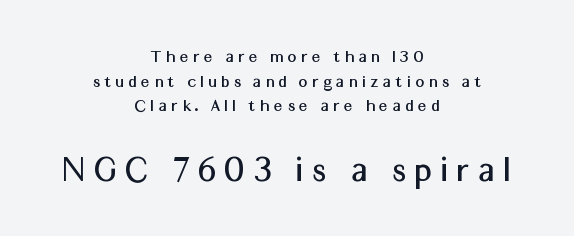
{"serif": "no", "italic": "no", "width": "normal", "stroke_contrast": "medium", "x_height": "medium", "monospaced": "no", "underline": "no", "align": "center", "line_spacing": "normal", "line_spacing_ratio": 1.3, "letter_spacing": "wide", "letter_spacing_em": 0.26, "larger_block": "second", "size_ratio": 2.0, "glyph_px": 38}
